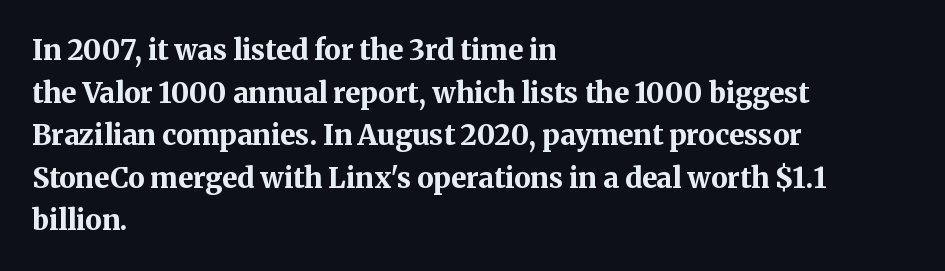
Is the letter spacing exaggerated? No — it looks like the ordinary default. Is this a fixed-width face? No — the glyphs have proportional, varying widths. The typography opts for an upright posture over an oblique one. The compositor pushed each line to the left boundary.
